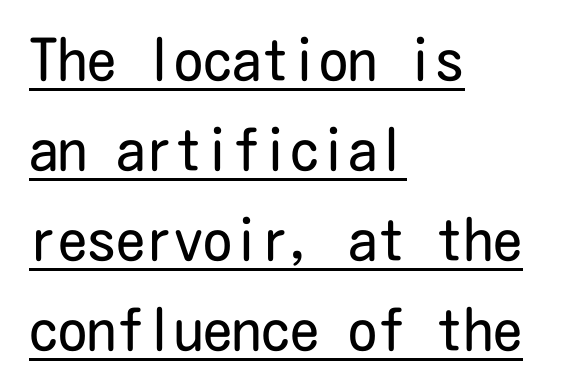
The image shows 58 px regular-weight, condensed sans-serif type, upright; set left-aligned, normal line spacing (1.55x), normal letter spacing, underlined; low stroke contrast and a medium x-height.
